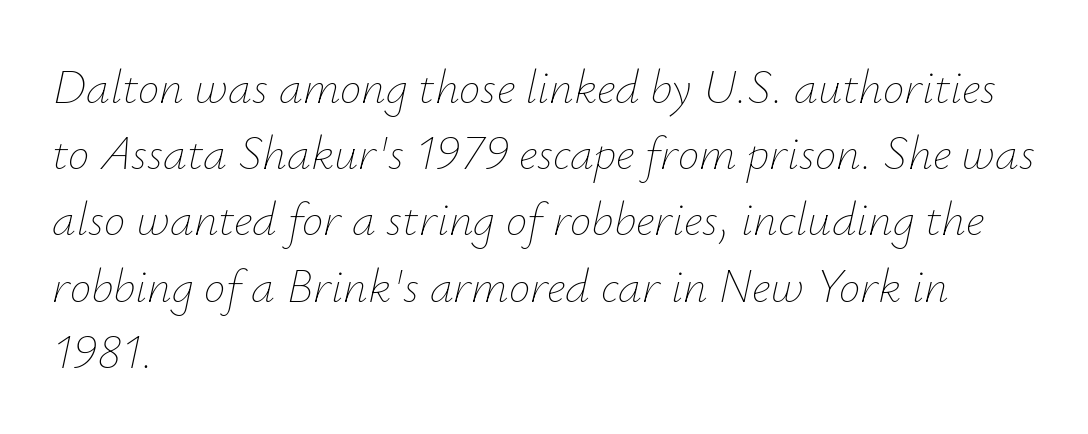
{"italic": "yes", "lean": "right", "slant_degrees": 12, "bold": "no", "weight": "thin", "width": "normal", "stroke_contrast": "low", "x_height": "small", "monospaced": "no", "underline": "no", "align": "left", "line_spacing": "normal", "line_spacing_ratio": 1.38, "letter_spacing": "normal", "letter_spacing_em": 0.0, "glyph_px": 48}
